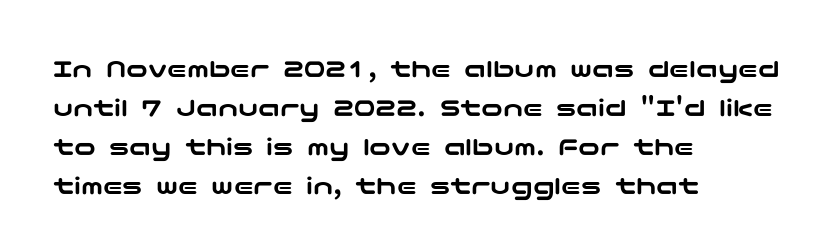
This block has exactly the height ordinary leading produces. The specimen reads as upright at a glance. Letters rest on an invisible, unmarked baseline. Compared with typical body copy, the letter spacing here is the same.
